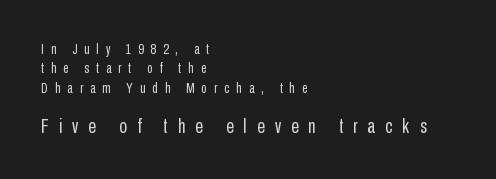
Q: Is the text bold? A: No.
Q: Is the text italic (slanted)? A: No, it is upright.
Q: Is the text underlined? A: No.
Q: How is the paragraph aligned? A: Left-aligned.
Q: Is the spacing between letters normal or unusually wide? A: Unusually wide.
Q: Is the spacing between lines tight, normal or loose? A: Normal.
Q: Which block of text is set in a larger size, the first (top) or the second (bottom)? A: The second (bottom) one.
